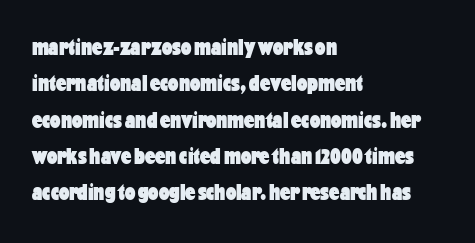
The image shows 23 px bold type, upright; set left-aligned, normal line spacing (1.58x), normal letter spacing, not underlined.
